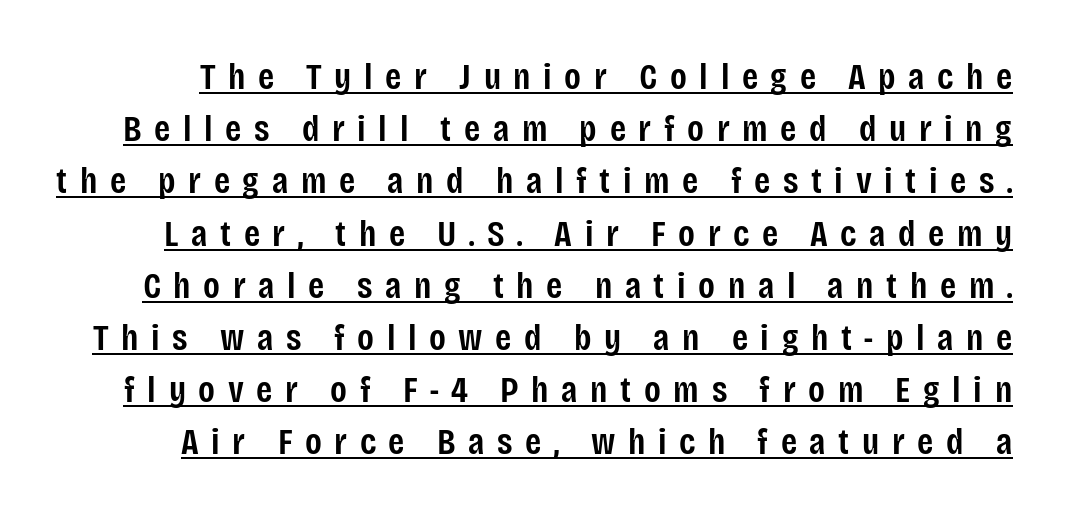
The image shows 37 px semibold, condensed sans-serif type, upright; set normal line spacing (1.41x), unusually wide letter spacing (+0.34 em), underlined; low stroke contrast and a large x-height.
